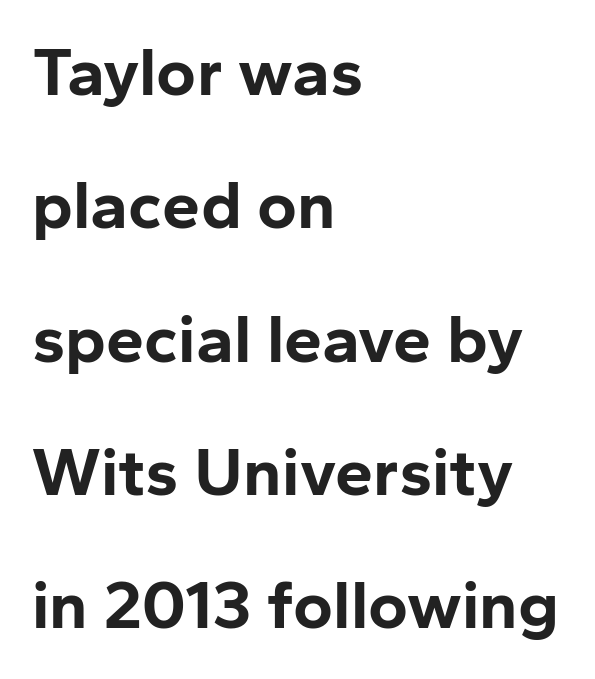
The characters display no serif detailing; their extremities are plain. Weight: bold. You could not count columns in this text — the font is proportionally spaced. Standard letterfit; no display-style spreading of the glyphs. Reading down the block, your eye returns to a fixed left position each line.
